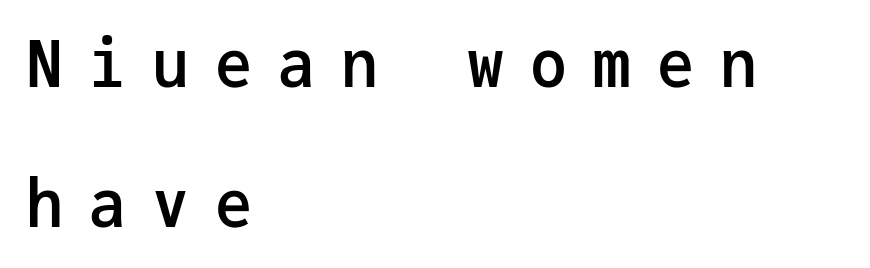
Each letter's strokes conclude bluntly, with no projecting serifs. A classic flush-left, rag-right setting is used for this passage. Tracking value appears strongly positive — letters spread wide. On the weight axis this lands at semibold, roughly 600. These lines stand farther apart than default settings would place them. The letters march in equal steps, a hallmark of fixed-pitch type.
